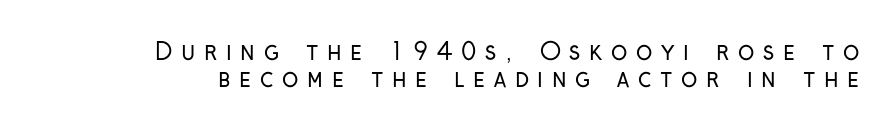
The font's upright variant was chosen for this text. Check under the words: just untouched page. There is plenty of visible air inserted between adjacent glyphs. Line spacing here is tight.
